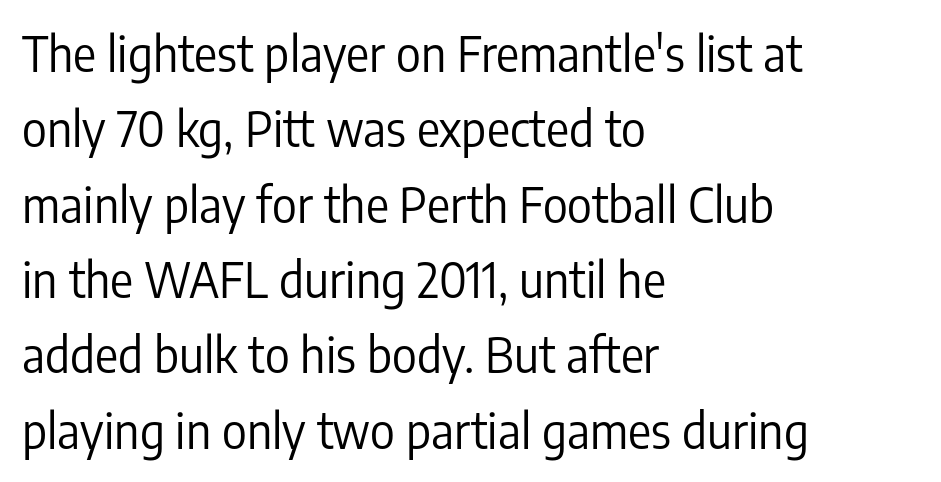
Q: Is the text bold? A: No.
Q: Is the text italic (slanted)? A: No, it is upright.
Q: Is the typeface a serif or a sans-serif typeface? A: Sans-serif.
Q: Is the text underlined? A: No.
Q: How is the paragraph aligned? A: Left-aligned.
Q: Is the spacing between letters normal or unusually wide? A: Normal.
Q: Is the spacing between lines tight, normal or loose? A: Normal.
Q: Width (condensed, normal, or wide)? A: Condensed.
Q: Stroke contrast? A: Low.
Q: x-height? A: Medium.
Q: Monospaced? A: No.
